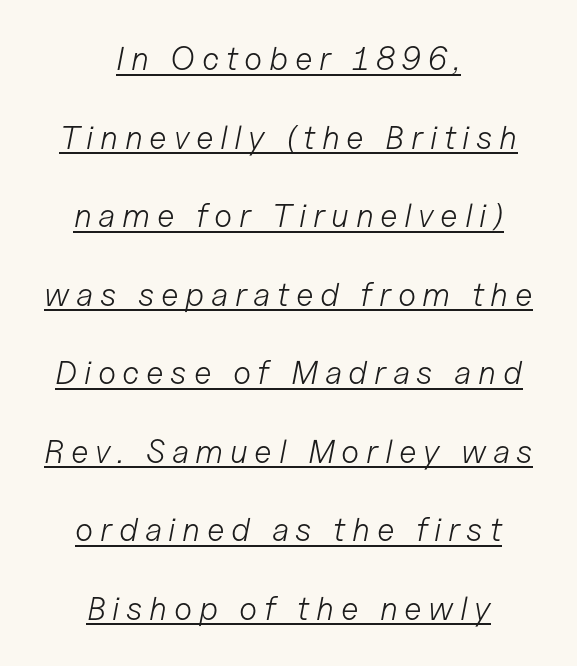
The letters look calm and open, with moderate or lighter stems. One-word summary of the alignment: center. In terms of leading, this rendering errs on the spacious side. Look at the tracking — it's clearly loosened, letters drifting apart.
